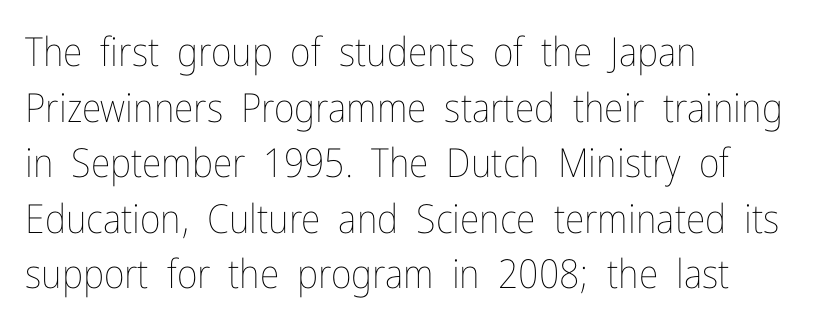
The image shows 40 px thin, condensed type, upright; set left-aligned, normal line spacing (1.39x), normal letter spacing, not underlined; low stroke contrast and a medium x-height.
